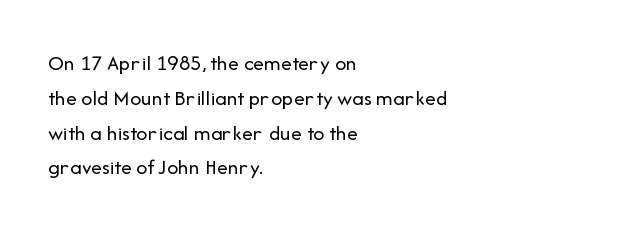
{"italic": "no", "bold": "no", "underline": "no", "align": "left", "line_spacing": "normal", "line_spacing_ratio": 1.58, "letter_spacing": "normal", "letter_spacing_em": 0.0, "glyph_px": 22}
